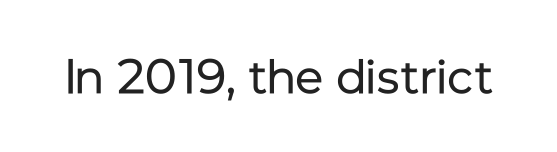
Q: Is the text bold? A: No.
Q: Is the text italic (slanted)? A: No, it is upright.
Q: Is the typeface a serif or a sans-serif typeface? A: Sans-serif.
Q: Is the text underlined? A: No.
Q: Is the spacing between letters normal or unusually wide? A: Normal.
Q: Width (condensed, normal, or wide)? A: Normal.
Q: Stroke contrast? A: Low.
Q: x-height? A: Medium.
Q: Monospaced? A: No.
